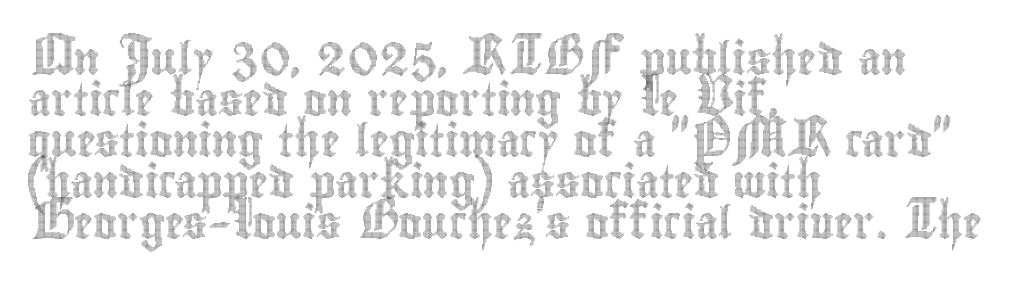
The leading is moderate, giving the passage an even texture. Ascenders rise straight up at ninety degrees. Compared with a centered layout, this one pins lines to the left instead. Anything drawn beneath the words? Only blank space. The tracking reads as untouched default to a designer's eye.
